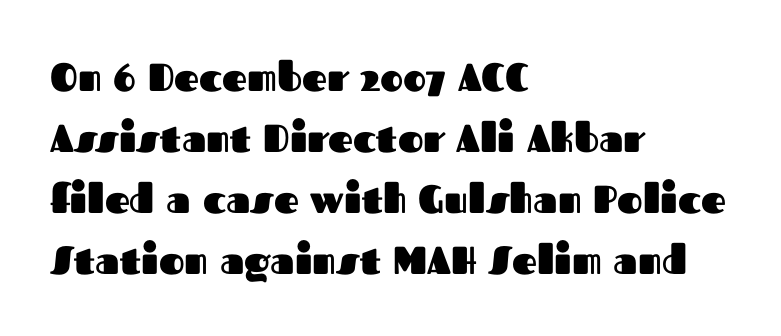
Nobody drew a line under any word here. A typesetter would call this proportional, since set widths differ per character. Evenly set lines give the paragraph a standard silhouette. The characters display no serif detailing; their extremities are plain.
